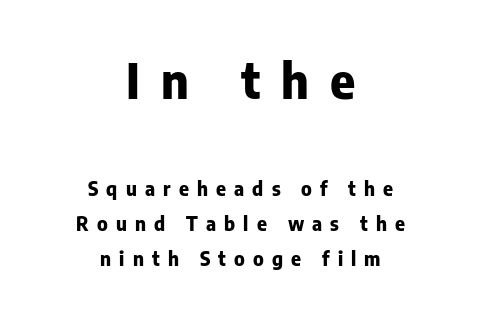
{"serif": "no", "italic": "no", "bold": "yes", "weight": "heavy", "width": "normal", "stroke_contrast": "low", "x_height": "medium", "monospaced": "no", "underline": "no", "align": "center", "line_spacing_ratio": 1.85, "letter_spacing": "wide", "letter_spacing_em": 0.43, "larger_block": "first", "size_ratio": 2.53, "glyph_px": 48}
